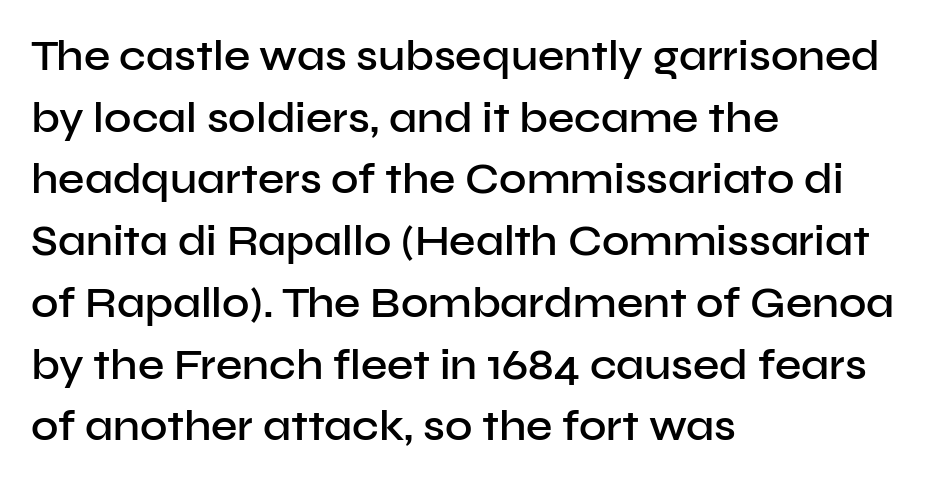
The image shows 42 px semibold sans-serif type, upright; set left-aligned, normal line spacing (1.47x), normal letter spacing, not underlined; low stroke contrast and a medium x-height.
